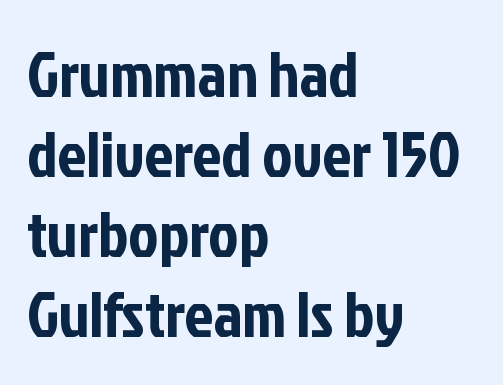
Q: Is the text italic (slanted)? A: No, it is upright.
Q: Is the typeface a serif or a sans-serif typeface? A: Sans-serif.
Q: Is the text underlined? A: No.
Q: How is the paragraph aligned? A: Left-aligned.
Q: Is the spacing between letters normal or unusually wide? A: Normal.
Q: Is the spacing between lines tight, normal or loose? A: Normal.
Q: Width (condensed, normal, or wide)? A: Condensed.
Q: Stroke contrast? A: Low.
Q: x-height? A: Medium.
Q: Monospaced? A: No.
